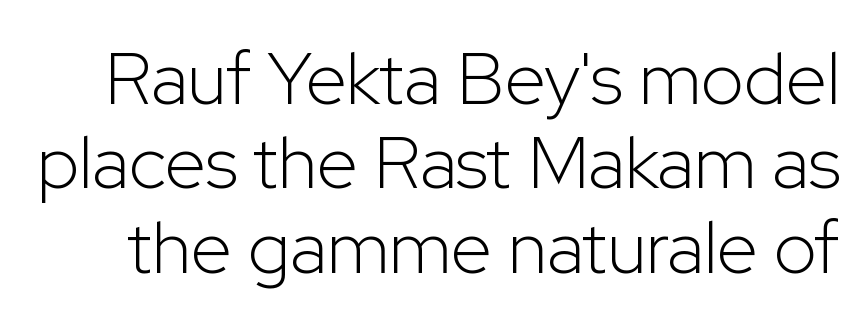
Q: Is the text bold? A: No.
Q: Is the text italic (slanted)? A: No, it is upright.
Q: Is the typeface a serif or a sans-serif typeface? A: Sans-serif.
Q: Is the text underlined? A: No.
Q: Is the spacing between letters normal or unusually wide? A: Normal.
Q: Is the spacing between lines tight, normal or loose? A: Tight.
Q: Width (condensed, normal, or wide)? A: Normal.
Q: Stroke contrast? A: Low.
Q: x-height? A: Medium.
Q: Monospaced? A: No.
